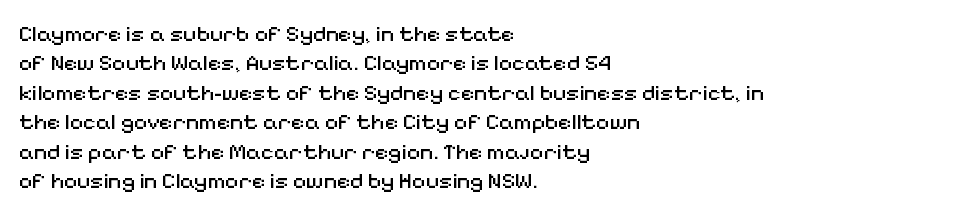
It's the straight-up-and-down kind of type. The face used here is rendered with its standard letterfit. The setting favours the left margin, as ordinary paragraphs usually do. This is not heavy type; no bold has been used. Interline gaps are of average width in this sample.
